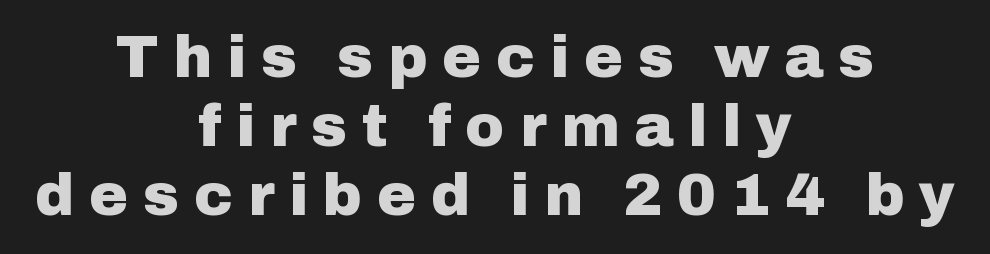
The image shows 59 px heavy sans-serif type, upright; set centered, line spacing 1.17x, unusually wide letter spacing (+0.25 em), not underlined; low stroke contrast and a medium x-height.
